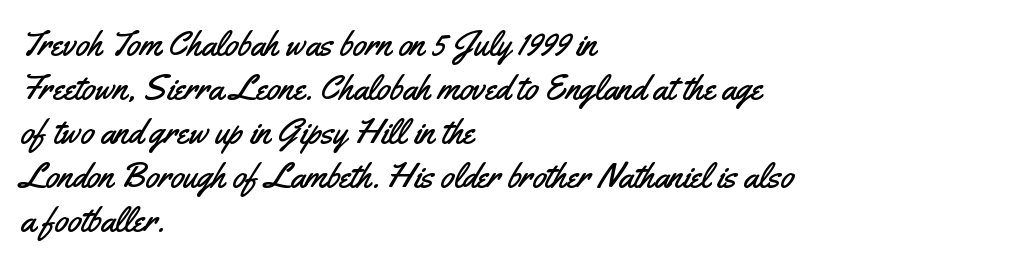
Q: Is the text italic (slanted)? A: Yes.
Q: Is the typeface a serif or a sans-serif typeface? A: Sans-serif.
Q: Is the text underlined? A: No.
Q: How is the paragraph aligned? A: Left-aligned.
Q: Is the spacing between letters normal or unusually wide? A: Normal.
Q: Is the spacing between lines tight, normal or loose? A: Normal.
Q: Width (condensed, normal, or wide)? A: Condensed.
Q: Stroke contrast? A: Medium.
Q: x-height? A: Small.
Q: Monospaced? A: No.
